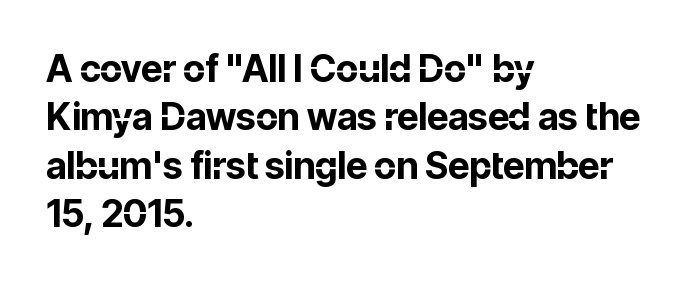
Check under the words: just untouched page. There is no visible air inserted between adjacent glyphs. Note the varied advance widths — an 'i' is clearly narrower than an 'm'. What kind of face is this? One without serifs — a sans.
